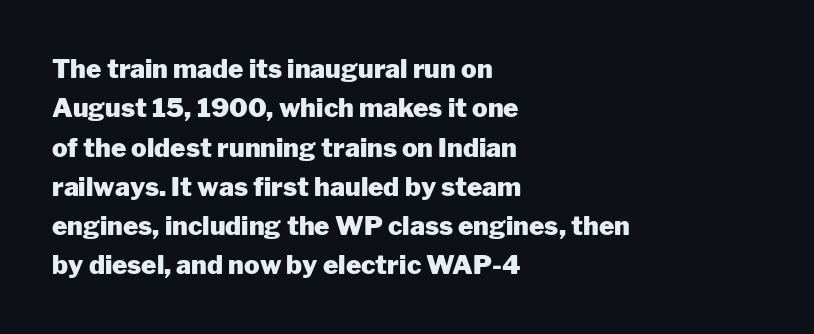
{"italic": "no", "bold": "yes", "underline": "no", "align": "left", "line_spacing": "normal", "line_spacing_ratio": 1.51, "letter_spacing": "normal", "letter_spacing_em": 0.0, "glyph_px": 26}
